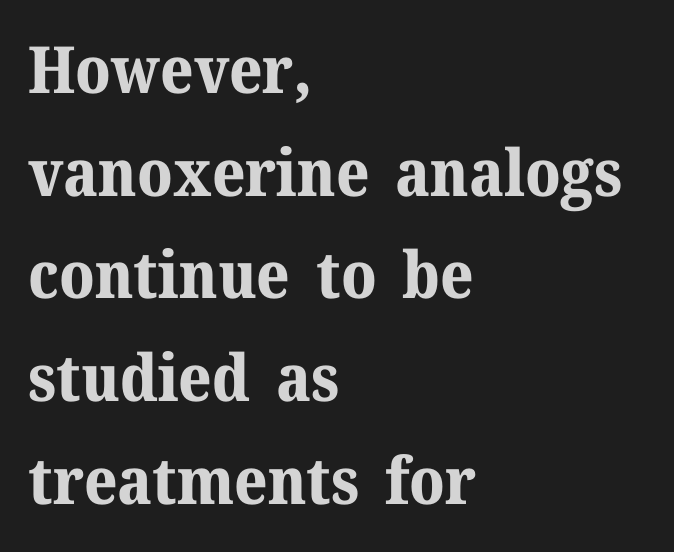
No word sits above an underline. Here the glyphs are tracked normally, forming tight word shapes. In terms of weight, the rendering is a true, heavy bold. Honestly, the row spacing looks completely unremarkable. Note the varied advance widths — an 'i' is clearly narrower than an 'm'.
